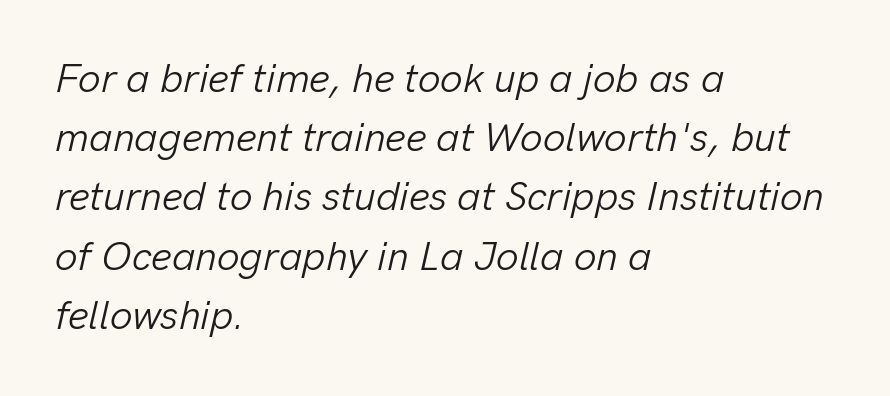
The text carries the slant typical of an italic or oblique font. The paragraph shown leans on its left margin. The block of text has a typical density, with ordinary space between rows. Honestly, there is no underline to notice here at all.
